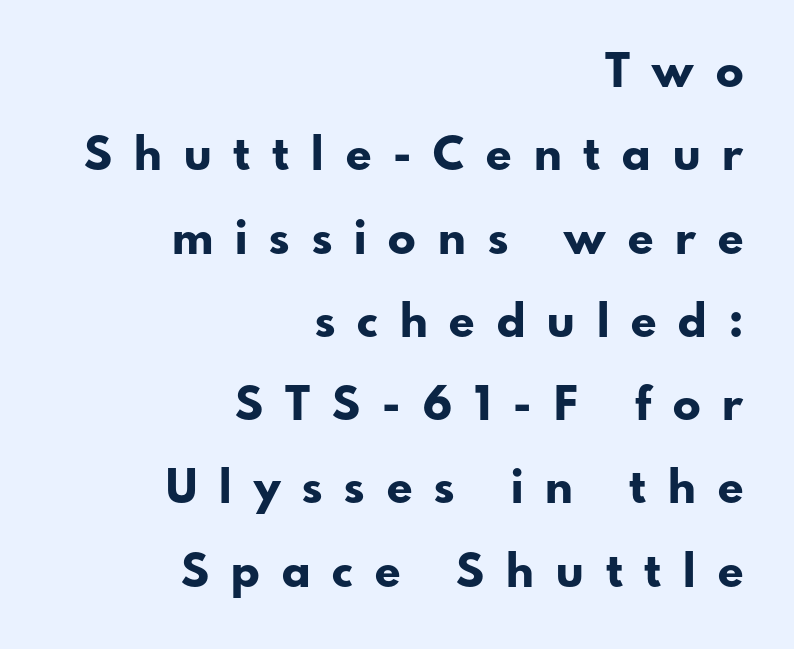
The image shows 46 px bold sans-serif type, upright; set right-aligned, line spacing 1.81x, unusually wide letter spacing (+0.48 em), not underlined; low stroke contrast and a small x-height.
